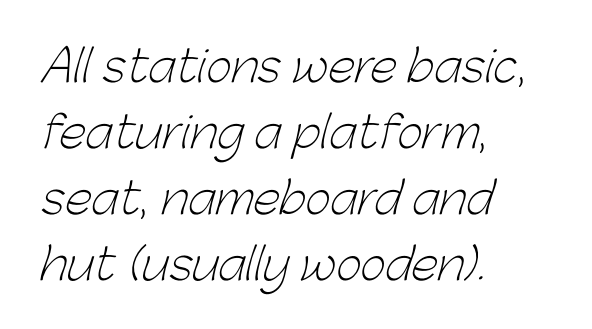
{"serif": "no", "bold": "no", "weight": "light", "width": "normal", "stroke_contrast": "low", "x_height": "medium", "monospaced": "no", "underline": "no", "align": "left", "line_spacing": "normal", "line_spacing_ratio": 1.5, "letter_spacing": "normal", "letter_spacing_em": 0.0, "glyph_px": 44}
